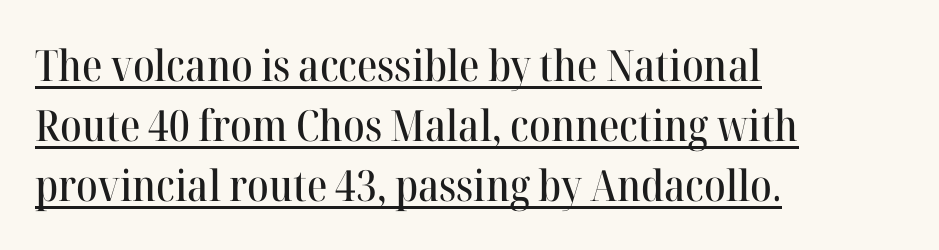
The letters sit at their default tracking, neither squeezed nor spread. Where is the straight margin? On the left. Emphasis is given by a line drawn under the lettering. The font family rendered here belongs to the serif group. The lettering holds an erect, upright posture throughout.
